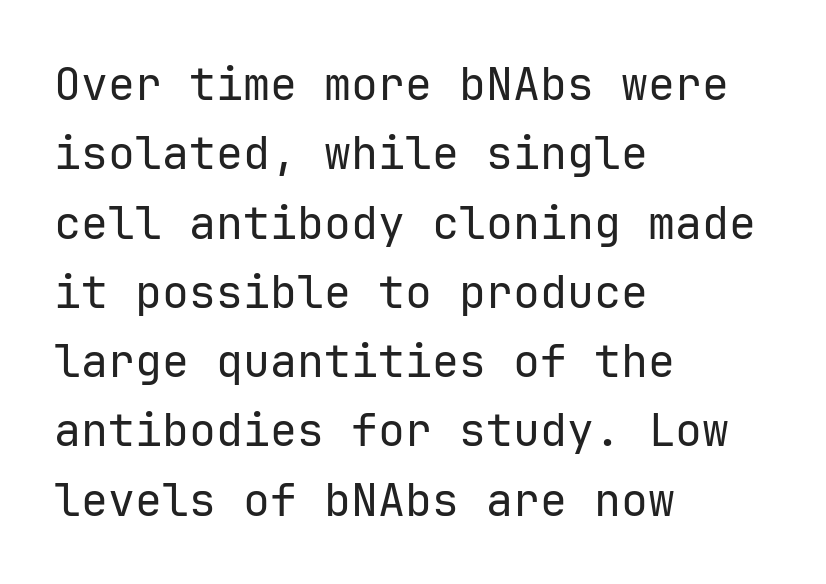
{"serif": "no", "italic": "no", "bold": "no", "weight": "regular", "width": "normal", "stroke_contrast": "low", "x_height": "medium", "monospaced": "yes", "underline": "no", "align": "left", "line_spacing": "normal", "line_spacing_ratio": 1.54, "letter_spacing": "normal", "letter_spacing_em": 0.0, "glyph_px": 45}
